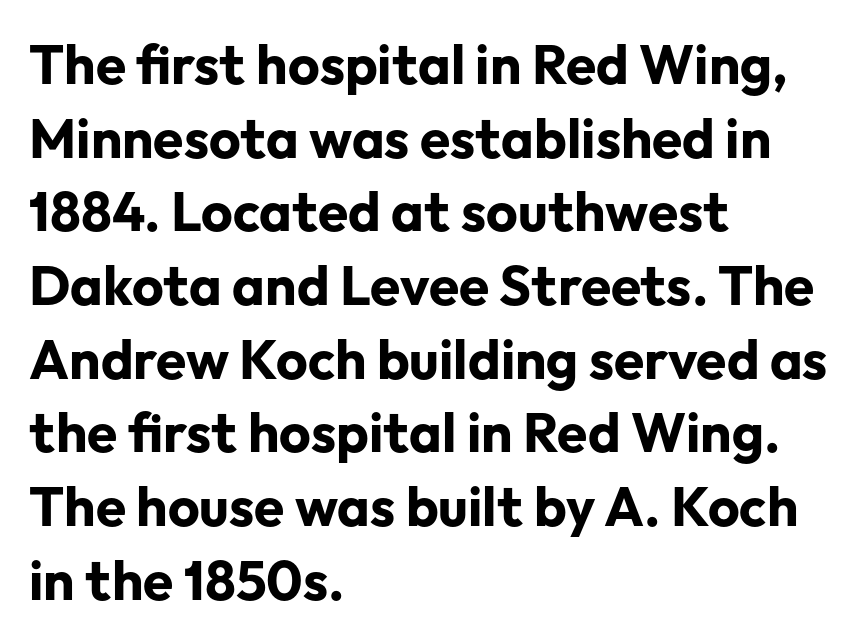
Q: Is the text bold? A: Yes.
Q: Is the text italic (slanted)? A: No, it is upright.
Q: Is the typeface a serif or a sans-serif typeface? A: Sans-serif.
Q: Is the text underlined? A: No.
Q: How is the paragraph aligned? A: Left-aligned.
Q: Is the spacing between letters normal or unusually wide? A: Normal.
Q: Is the spacing between lines tight, normal or loose? A: Normal.
Q: Width (condensed, normal, or wide)? A: Normal.
Q: Stroke contrast? A: Low.
Q: x-height? A: Medium.
Q: Monospaced? A: No.
